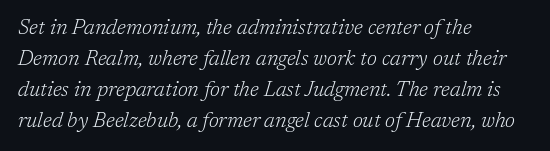
Q: Is the text bold? A: No.
Q: Is the text italic (slanted)? A: Yes, it leans right by about 17 degrees.
Q: Is the text underlined? A: No.
Q: How is the paragraph aligned? A: Left-aligned.
Q: Is the spacing between letters normal or unusually wide? A: Normal.
Q: Is the spacing between lines tight, normal or loose? A: Normal.
